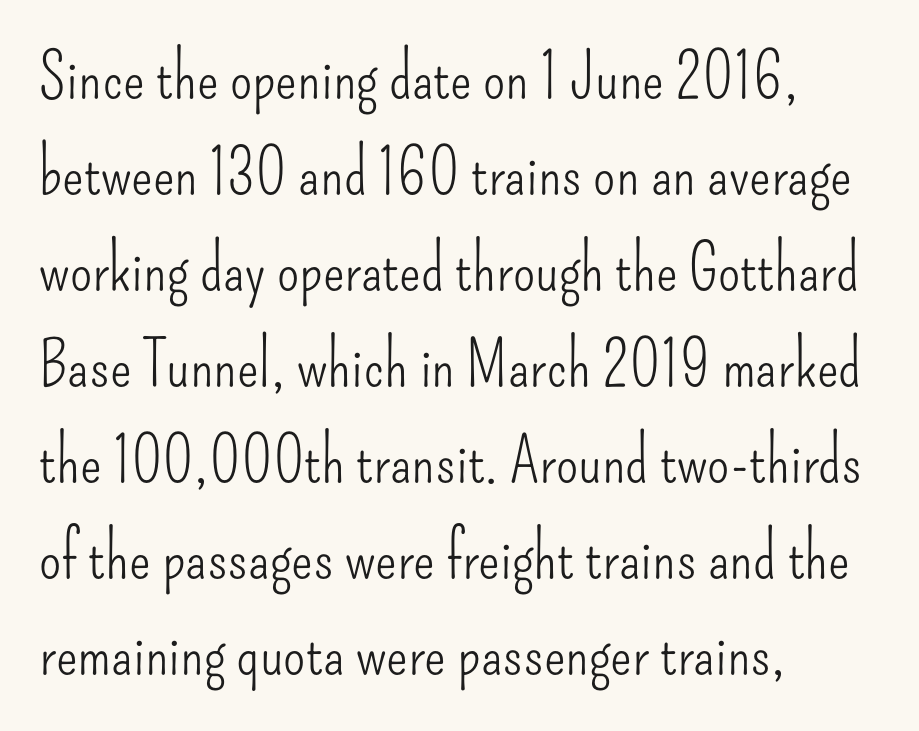
The gaps between neighbouring characters are ordinary and unremarkable. Upright lettering throughout. The passage shown stacks its lines at a standard gap. Caption: multi-line text, flush left, ragged right.
